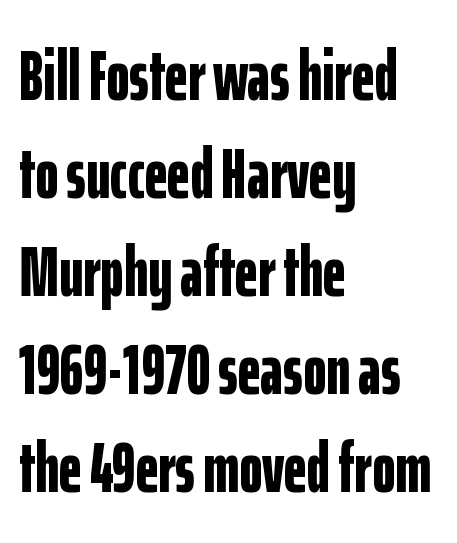
Rendered with straight, roman letterforms. Compared with an ordinary text face, these strokes are far heavier — a full bold. Is this a fixed-width face? No — the glyphs have proportional, varying widths. Notice how the passage keeps a crisp vertical edge on the left only. Whoever set this chose a conventional vertical rhythm.
